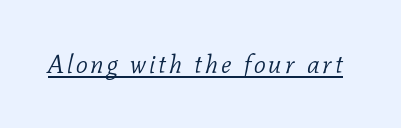
The image shows 26 px text type, italic (leaning right); set underlined.
